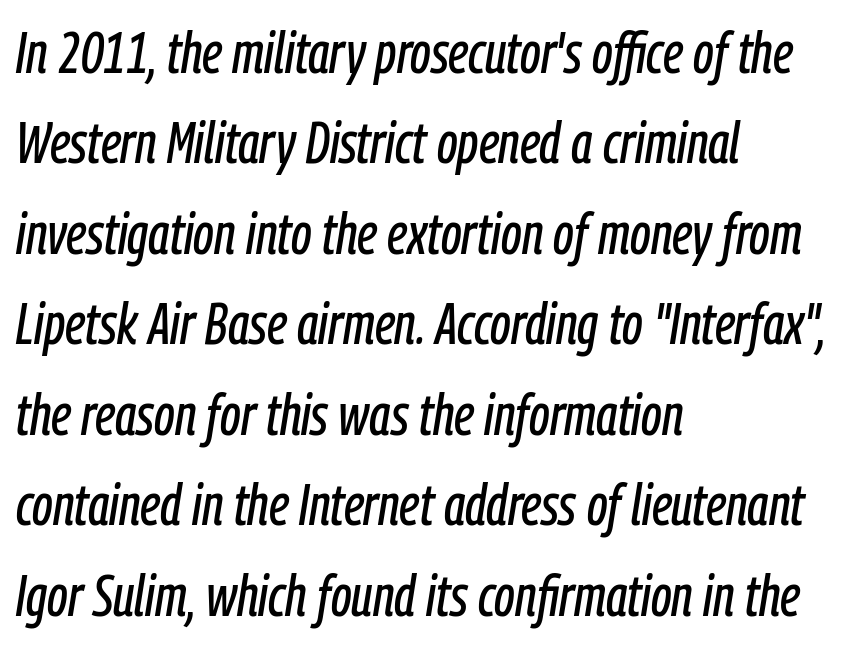
The image shows 58 px condensed type, italic (leaning right); set left-aligned, normal line spacing (1.56x), normal letter spacing, not underlined; low stroke contrast and a medium x-height.
